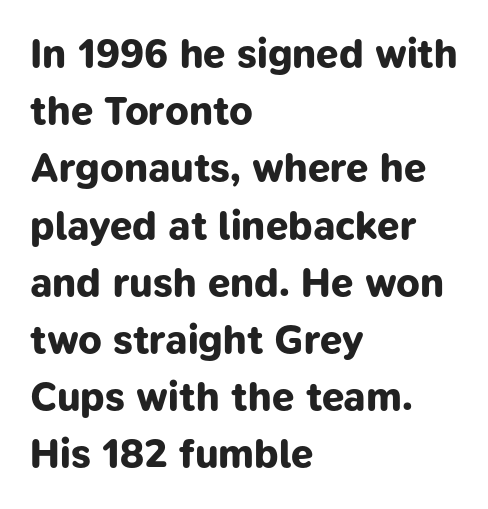
{"serif": "no", "bold": "yes", "weight": "bold", "width": "normal", "stroke_contrast": "low", "x_height": "medium", "monospaced": "no", "underline": "no", "align": "left", "line_spacing": "normal", "line_spacing_ratio": 1.43, "letter_spacing": "normal", "letter_spacing_em": 0.0, "glyph_px": 40}
